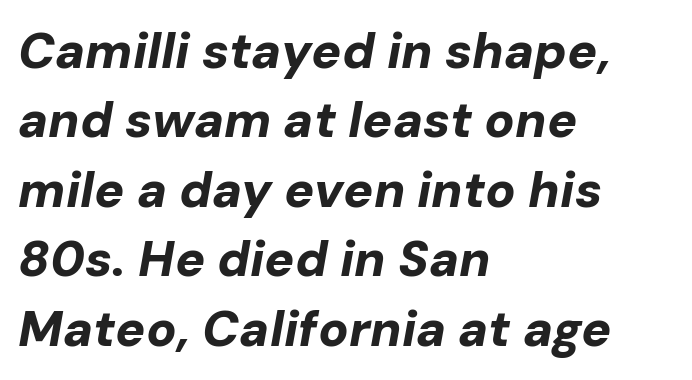
The image shows 50 px bold type, italic (leaning right); set left-aligned, normal line spacing (1.39x), normal letter spacing, not underlined; low stroke contrast and a medium x-height.
